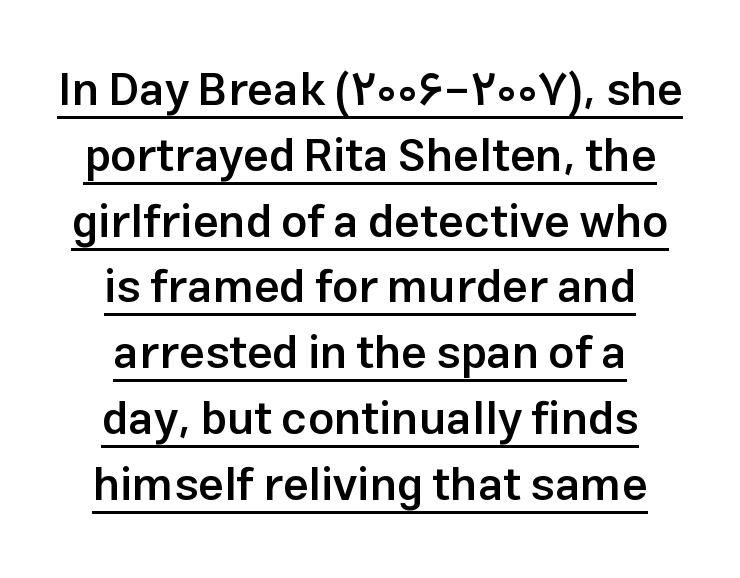
The image shows 46 px semibold sans-serif type, upright; set centered, normal line spacing (1.43x), normal letter spacing, underlined; low stroke contrast and a medium x-height.
